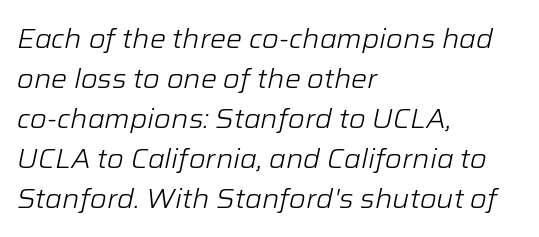
The image shows 27 px text type, italic (leaning right); set left-aligned, normal line spacing (1.48x), normal letter spacing, not underlined.
